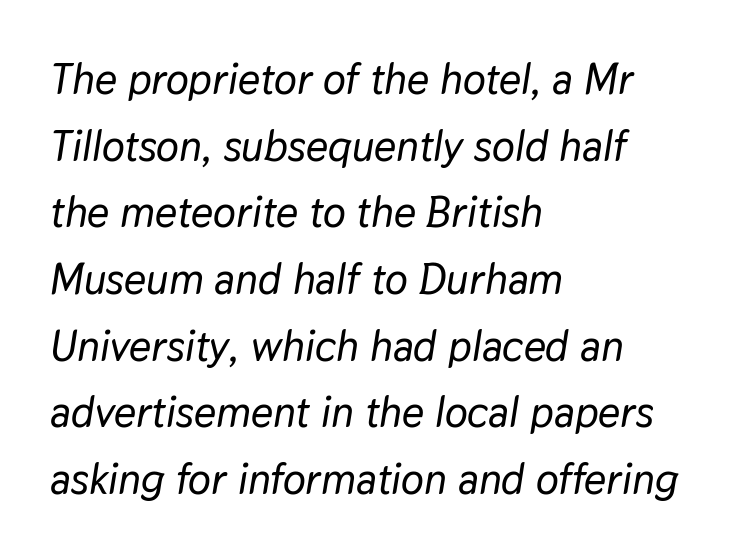
This sample uses plain, unmodified letter spacing. This sample is left-justified, so line endings fall wherever the words run out. Posture: slanted. If you measured baseline to baseline, you'd find a middling distance.
